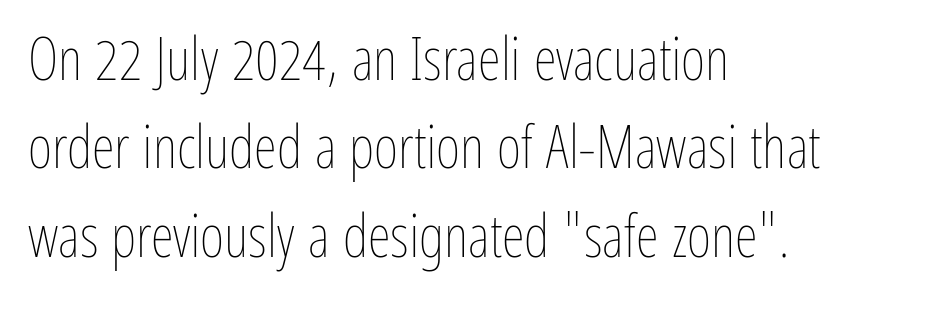
Q: Is the text bold? A: No.
Q: Is the text italic (slanted)? A: No, it is upright.
Q: Is the text underlined? A: No.
Q: How is the paragraph aligned? A: Left-aligned.
Q: Is the spacing between letters normal or unusually wide? A: Normal.
Q: Is the spacing between lines tight, normal or loose? A: Normal.
Q: Width (condensed, normal, or wide)? A: Condensed.
Q: Stroke contrast? A: Low.
Q: x-height? A: Medium.
Q: Monospaced? A: No.
